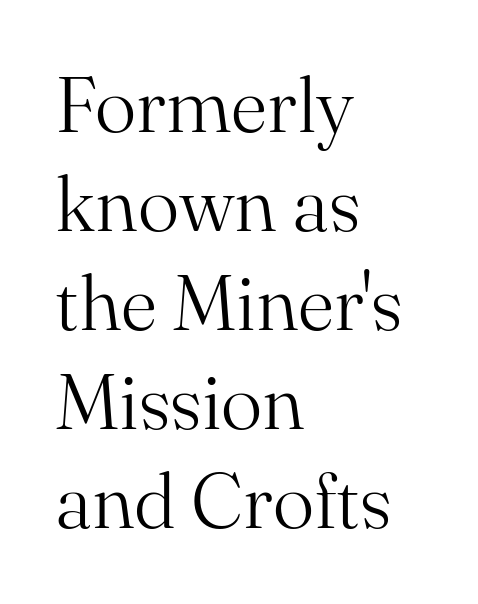
Compared with a typical body face, this is equally light or lighter still. Letter spacing: default. Baseline-to-baseline distance is the conventional proportion of letter height. The letters advance in unequal steps, a hallmark of proportional type. This rendering uses left alignment, leaving the right contour irregular. The passage shown is not underscored anywhere.
